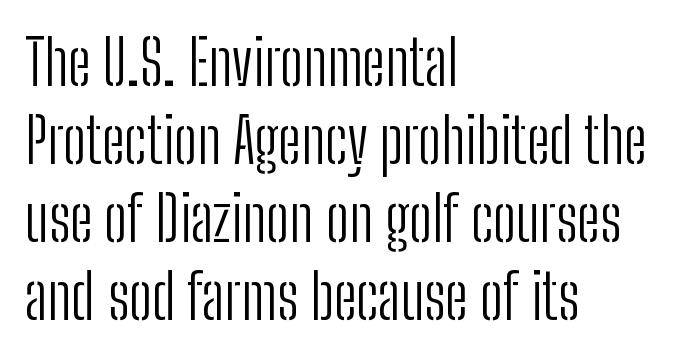
Q: Is the text bold? A: No.
Q: Is the text italic (slanted)? A: No, it is upright.
Q: Is the typeface a serif or a sans-serif typeface? A: Sans-serif.
Q: Is the text underlined? A: No.
Q: How is the paragraph aligned? A: Left-aligned.
Q: Is the spacing between letters normal or unusually wide? A: Normal.
Q: Is the spacing between lines tight, normal or loose? A: Normal.
Q: Width (condensed, normal, or wide)? A: Condensed.
Q: Stroke contrast? A: Low.
Q: x-height? A: Medium.
Q: Monospaced? A: No.
